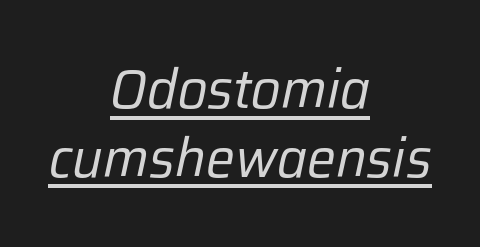
{"italic": "yes", "lean": "right", "slant_degrees": 12, "bold": "no", "weight": "regular", "width": "normal", "stroke_contrast": "low", "x_height": "medium", "monospaced": "no", "underline": "yes", "align": "center", "line_spacing": "normal", "line_spacing_ratio": 1.27, "letter_spacing": "normal", "letter_spacing_em": 0.0, "glyph_px": 54}
